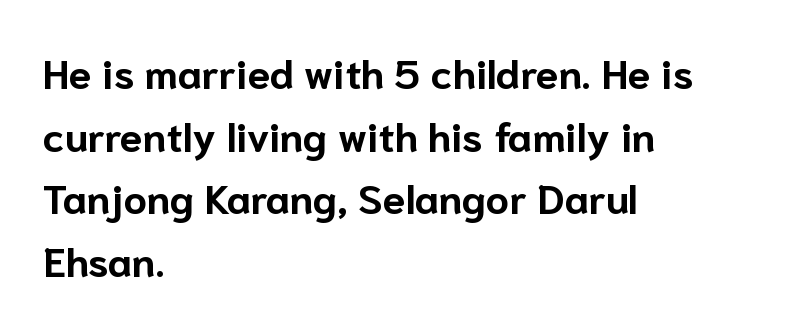
The image shows 41 px bold sans-serif type, upright; set left-aligned, normal line spacing (1.53x), normal letter spacing, not underlined; low stroke contrast and a medium x-height.
